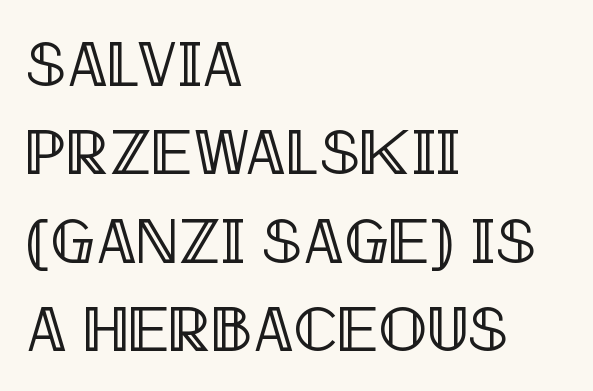
{"italic": "no", "width": "condensed", "x_height": "large", "monospaced": "no", "underline": "no", "align": "left", "line_spacing": "normal", "line_spacing_ratio": 1.38, "letter_spacing": "normal", "letter_spacing_em": 0.0, "glyph_px": 64}
